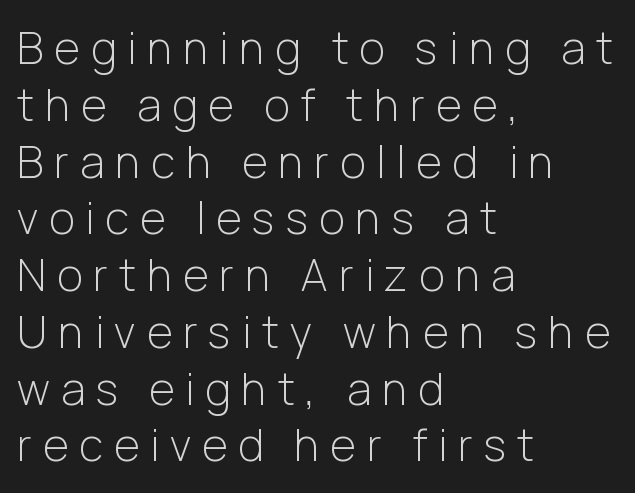
Q: Is the text bold? A: No.
Q: Is the text italic (slanted)? A: No, it is upright.
Q: Is the typeface a serif or a sans-serif typeface? A: Sans-serif.
Q: Is the text underlined? A: No.
Q: How is the paragraph aligned? A: Left-aligned.
Q: Is the spacing between letters normal or unusually wide? A: Unusually wide.
Q: Is the spacing between lines tight, normal or loose? A: Normal.
Q: Width (condensed, normal, or wide)? A: Normal.
Q: Stroke contrast? A: Low.
Q: x-height? A: Medium.
Q: Monospaced? A: No.
